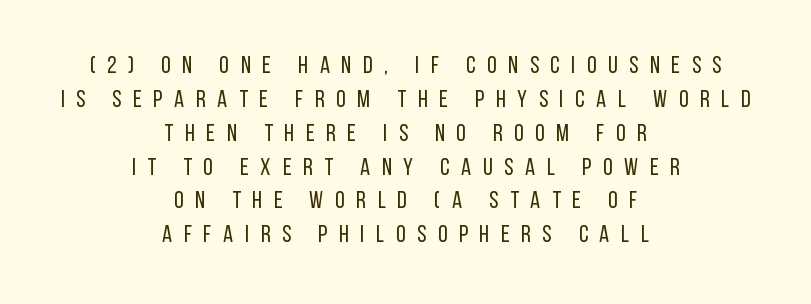
Q: Is the text bold? A: No.
Q: Is the text italic (slanted)? A: No, it is upright.
Q: Is the text underlined? A: No.
Q: How is the paragraph aligned? A: Centered.
Q: Is the spacing between letters normal or unusually wide? A: Unusually wide.
Q: Is the spacing between lines tight, normal or loose? A: Normal.
